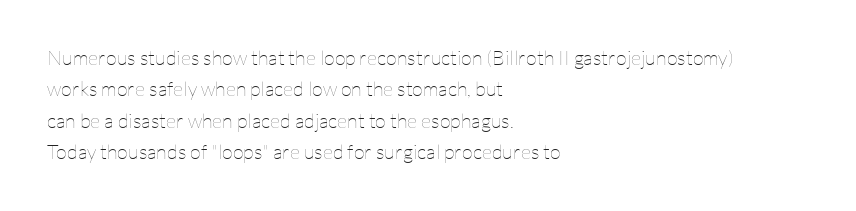
Q: Is the text bold? A: No.
Q: Is the text italic (slanted)? A: No, it is upright.
Q: Is the text underlined? A: No.
Q: How is the paragraph aligned? A: Left-aligned.
Q: Is the spacing between letters normal or unusually wide? A: Normal.
Q: Is the spacing between lines tight, normal or loose? A: Normal.
